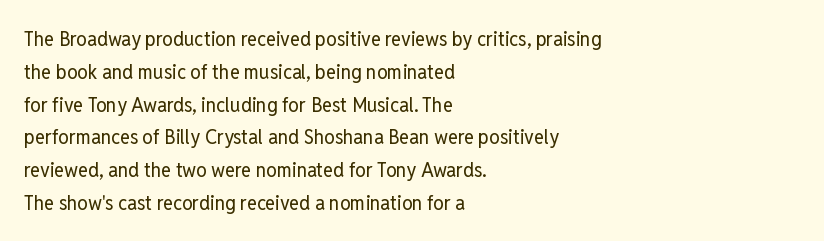
The image shows 21 px text type, upright; set left-aligned, normal line spacing (1.56x), normal letter spacing, not underlined.
